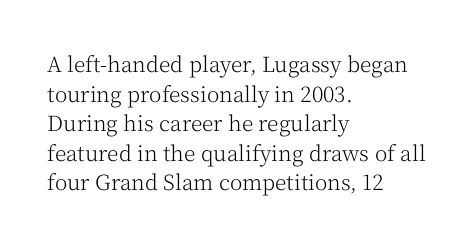
Q: Is the text bold? A: No.
Q: Is the text italic (slanted)? A: No, it is upright.
Q: Is the text underlined? A: No.
Q: How is the paragraph aligned? A: Left-aligned.
Q: Is the spacing between letters normal or unusually wide? A: Normal.
Q: Is the spacing between lines tight, normal or loose? A: Normal.
